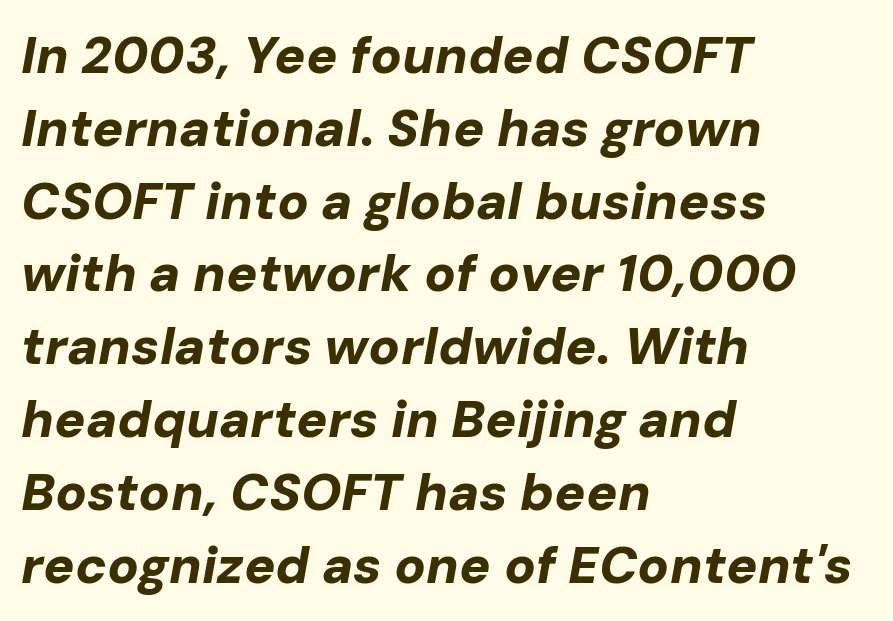
{"italic": "yes", "lean": "right", "slant_degrees": 10, "bold": "yes", "weight": "bold", "width": "normal", "stroke_contrast": "low", "x_height": "medium", "monospaced": "no", "underline": "no", "align": "left", "line_spacing": "normal", "line_spacing_ratio": 1.4, "letter_spacing": "normal", "letter_spacing_em": 0.0, "glyph_px": 52}
